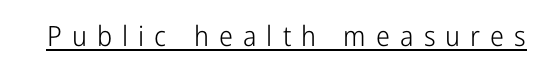
The image shows 28 px light, condensed sans-serif type, upright; set unusually wide letter spacing (+0.36 em), underlined; low stroke contrast and a medium x-height.
